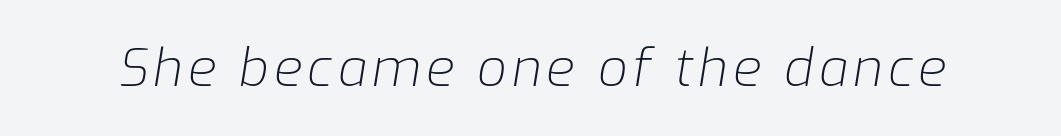
Glance below the letters and you will spot only blank space. The passage shown is not bold in any degree. The rendering uses natural spacing where letterforms have individual widths. There's an unmistakable incline to the writing here.
